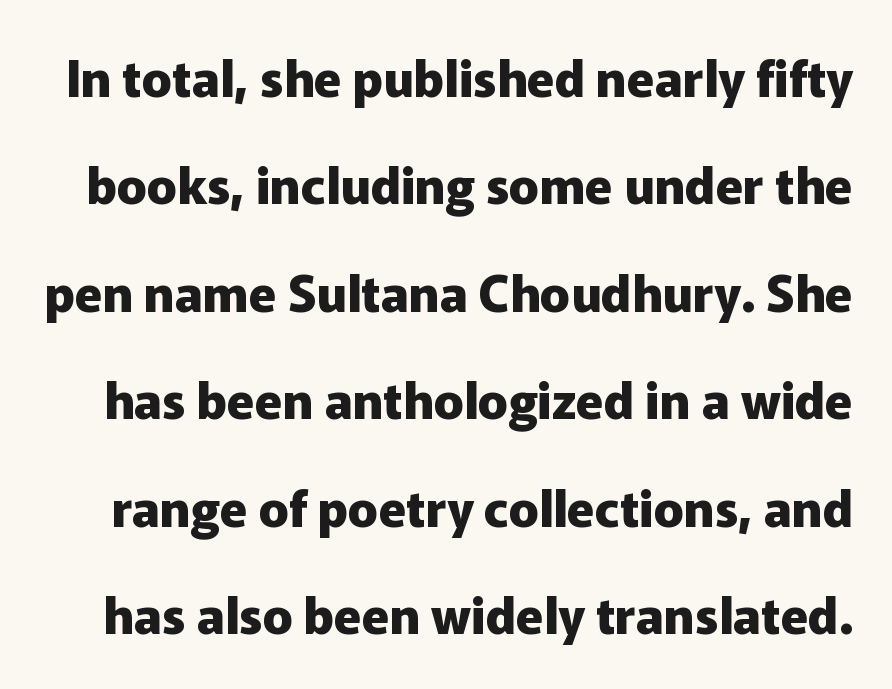
Summary of weight: heavy, a full bold. The face used here is proportionally spaced, like ordinary book or web type. The string is rendered with underlining switched off. I'd call this a sans setting — the letters go barefoot.
